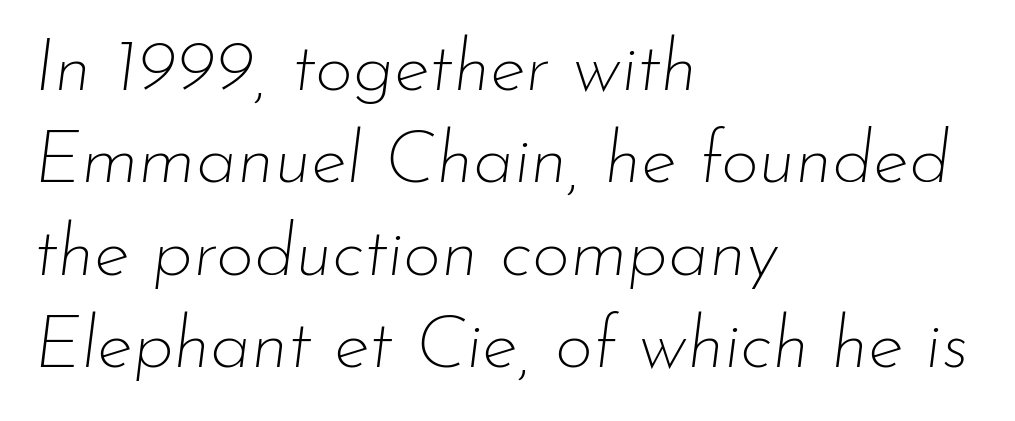
Heaviness? Minimal to ordinary, like unemphasized prose. Typeset ragged right — the left edge is the straight one. The passage shown stacks its lines at a standard gap. When letters slant like this, we call the style italic. Character widths vary here, with narrow letters taking less room than wide ones. The line texture is even and compact thanks to regular tracking.
